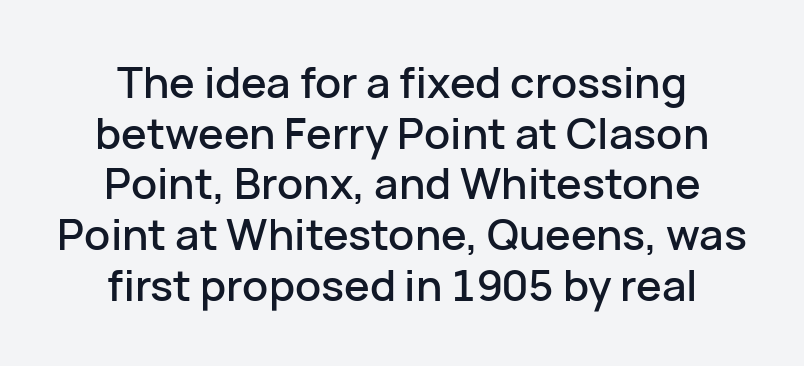
{"serif": "no", "italic": "no", "width": "normal", "stroke_contrast": "low", "x_height": "medium", "monospaced": "no", "underline": "no", "align": "center", "line_spacing_ratio": 1.18, "letter_spacing": "normal", "letter_spacing_em": 0.0, "glyph_px": 43}
